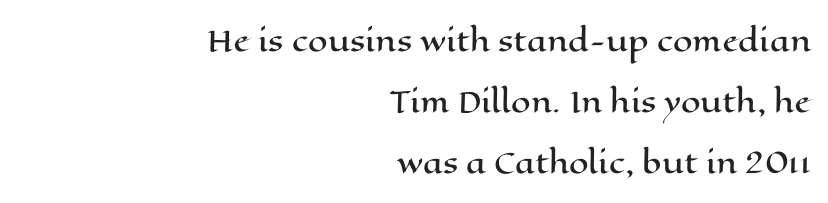
{"italic": "no", "width": "wide", "stroke_contrast": "high", "x_height": "medium", "monospaced": "no", "underline": "no", "align": "right", "line_spacing": "loose", "line_spacing_ratio": 2.17, "letter_spacing": "normal", "letter_spacing_em": 0.0, "glyph_px": 28}
